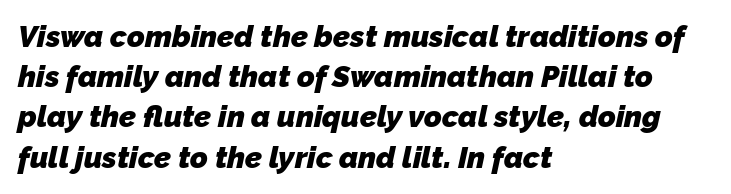
{"serif": "no", "bold": "yes", "weight": "heavy", "width": "normal", "stroke_contrast": "low", "x_height": "medium", "monospaced": "no", "underline": "no", "align": "left", "line_spacing": "normal", "line_spacing_ratio": 1.34, "letter_spacing": "normal", "letter_spacing_em": 0.0, "glyph_px": 30}
